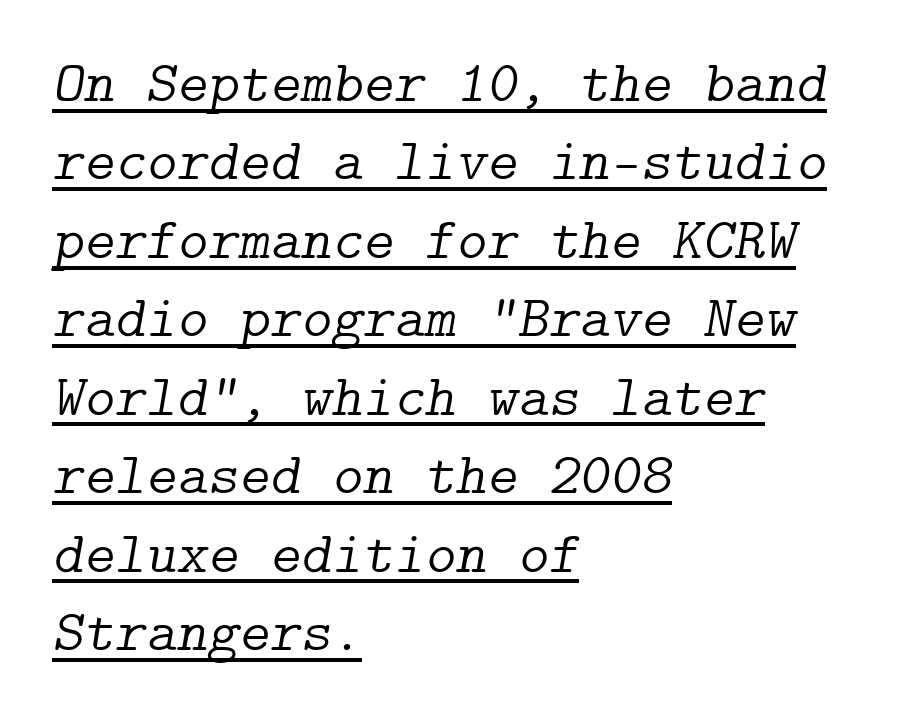
{"serif": "yes", "italic": "yes", "lean": "right", "slant_degrees": 9, "bold": "no", "weight": "light", "width": "normal", "stroke_contrast": "low", "x_height": "medium", "underline": "yes", "align": "left", "line_spacing": "normal", "line_spacing_ratio": 1.33, "letter_spacing": "normal", "letter_spacing_em": 0.0, "glyph_px": 59}
